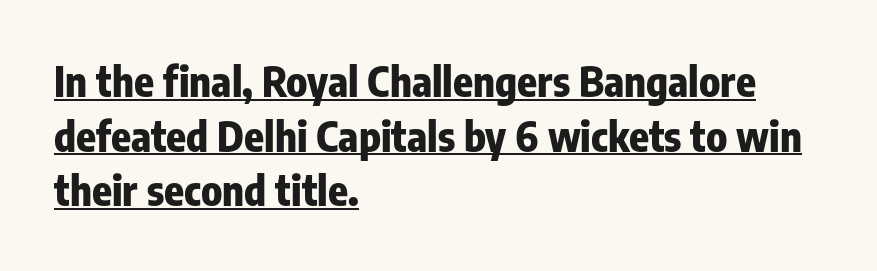
{"serif": "no", "italic": "no", "bold": "yes", "weight": "heavy", "width": "condensed", "stroke_contrast": "low", "x_height": "medium", "monospaced": "no", "underline": "yes", "align": "left", "line_spacing": "normal", "line_spacing_ratio": 1.33, "letter_spacing": "normal", "letter_spacing_em": 0.0, "glyph_px": 41}
